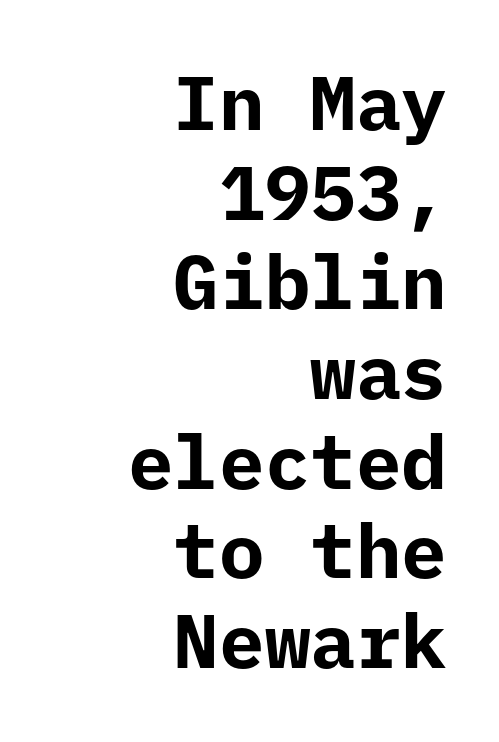
The image shows 76 px bold sans-serif type, upright, monospaced; set right-aligned, line spacing 1.18x, normal letter spacing, not underlined; low stroke contrast and a medium x-height.
